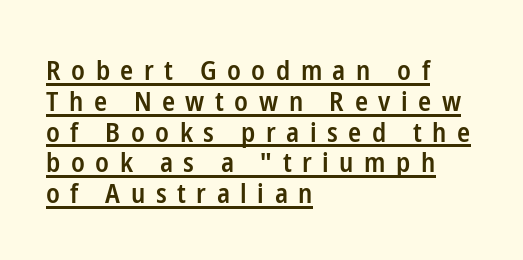
Q: Is the text bold? A: Semi-bold.
Q: Is the text italic (slanted)? A: No, it is upright.
Q: Is the text underlined? A: Yes.
Q: How is the paragraph aligned? A: Left-aligned.
Q: Is the spacing between letters normal or unusually wide? A: Unusually wide.
Q: Is the spacing between lines tight, normal or loose? A: Tight.
